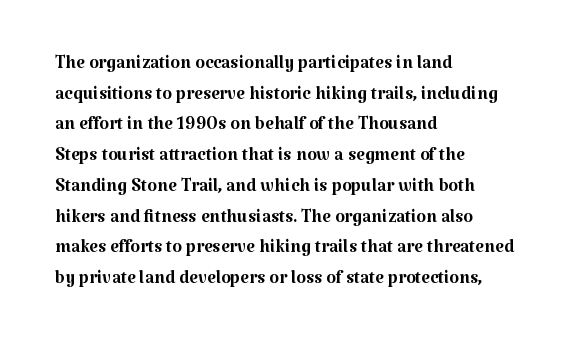
{"italic": "no", "bold": "no", "underline": "no", "align": "left", "line_spacing_ratio": 1.23, "letter_spacing": "normal", "letter_spacing_em": 0.0, "glyph_px": 25}
